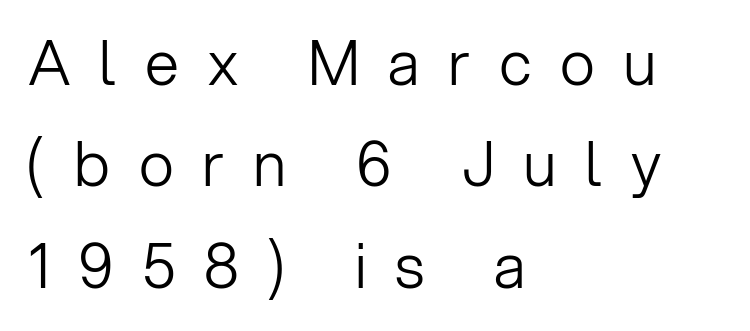
Descender tails drop into unmarked territory. No letter is thick-stroked: the sample isn't bold. Short and long lines alike share a common starting point at left. A roman cut, with each character standing at attention.
